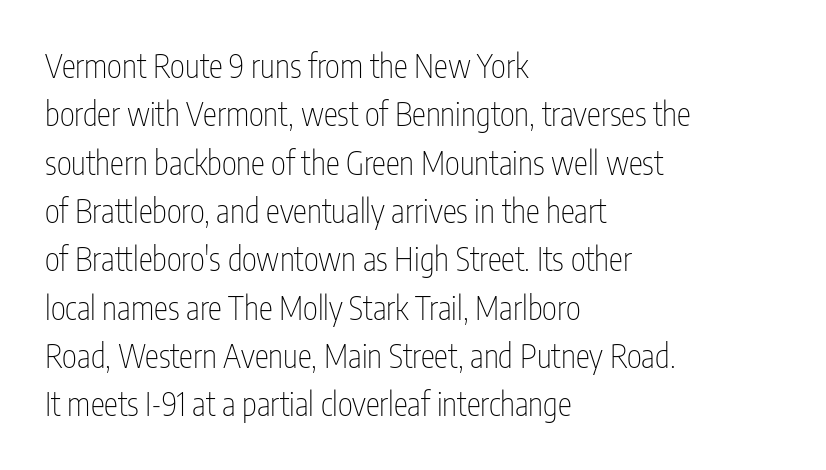
Q: Is the text bold? A: No.
Q: Is the text italic (slanted)? A: No, it is upright.
Q: Is the typeface a serif or a sans-serif typeface? A: Sans-serif.
Q: Is the text underlined? A: No.
Q: How is the paragraph aligned? A: Left-aligned.
Q: Is the spacing between letters normal or unusually wide? A: Normal.
Q: Is the spacing between lines tight, normal or loose? A: Normal.
Q: Width (condensed, normal, or wide)? A: Condensed.
Q: Stroke contrast? A: Low.
Q: x-height? A: Medium.
Q: Monospaced? A: No.
